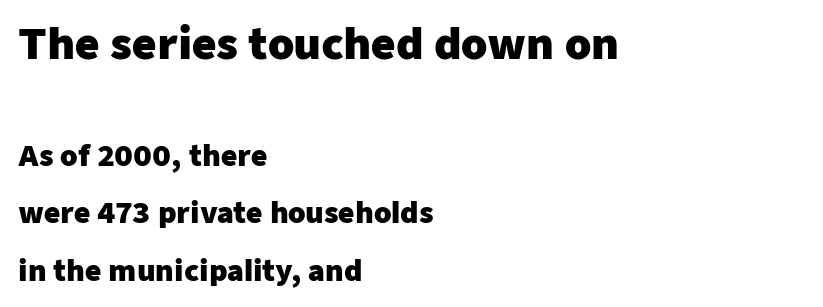
{"serif": "no", "italic": "no", "bold": "yes", "weight": "heavy", "width": "normal", "stroke_contrast": "low", "x_height": "medium", "monospaced": "no", "underline": "no", "align": "left", "line_spacing": "loose", "line_spacing_ratio": 2.07, "letter_spacing": "normal", "letter_spacing_em": 0.0, "larger_block": "first", "size_ratio": 1.5, "glyph_px": 42}
